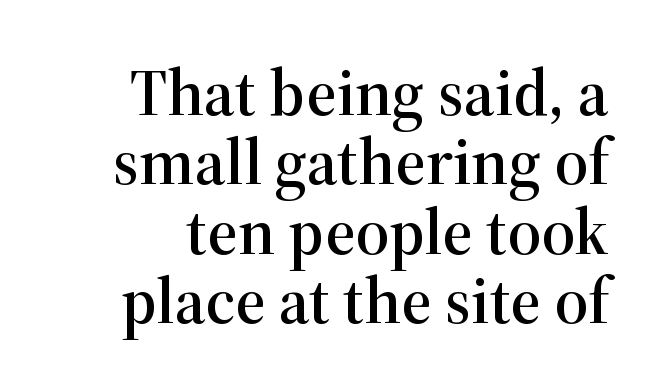
Q: Is the text italic (slanted)? A: No, it is upright.
Q: Is the typeface a serif or a sans-serif typeface? A: Serif.
Q: Is the text underlined? A: No.
Q: Is the spacing between letters normal or unusually wide? A: Normal.
Q: Is the spacing between lines tight, normal or loose? A: Tight.
Q: Width (condensed, normal, or wide)? A: Normal.
Q: Stroke contrast? A: High.
Q: x-height? A: Medium.
Q: Monospaced? A: No.
